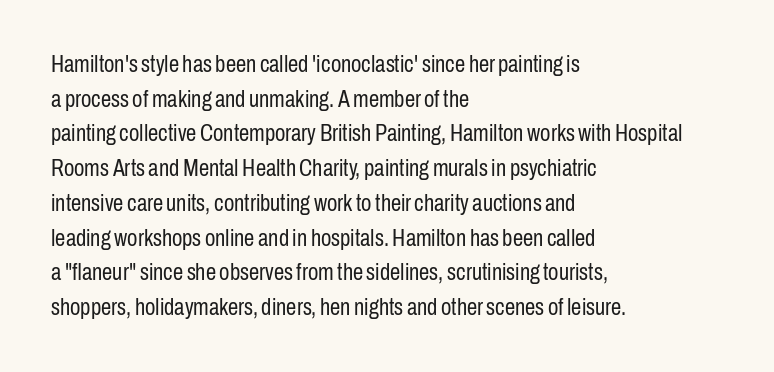
{"italic": "no", "bold": "no", "underline": "no", "align": "left", "line_spacing": "normal", "line_spacing_ratio": 1.51, "letter_spacing": "normal", "letter_spacing_em": 0.0, "glyph_px": 23}
